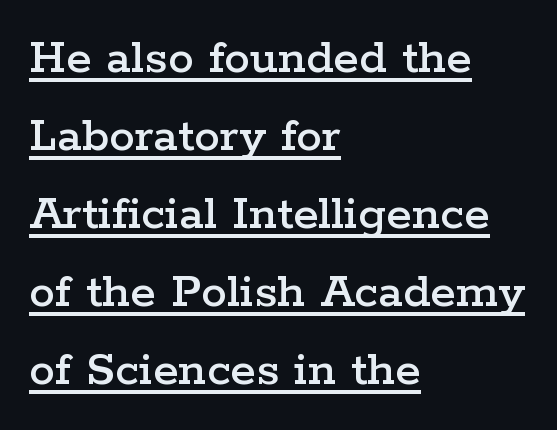
The image shows 52 px wide serif type, upright; set left-aligned, normal line spacing (1.5x), normal letter spacing, underlined; low stroke contrast and a medium x-height.
